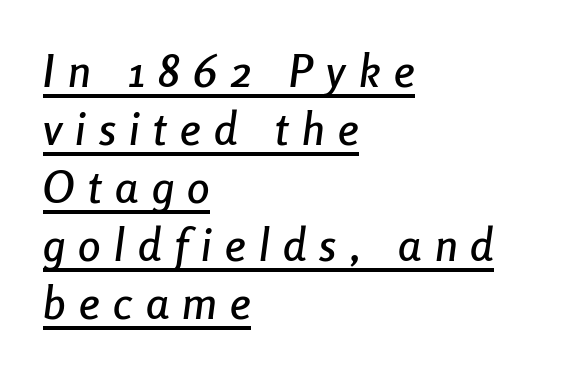
The typesetter has applied underlining to the passage shown. Each letter keeps its own natural width here, so spacing adapts to shape. This rendering widens character spacing well past its baseline value. Is there much room between lines? A standard amount, neither cramped nor airy.
